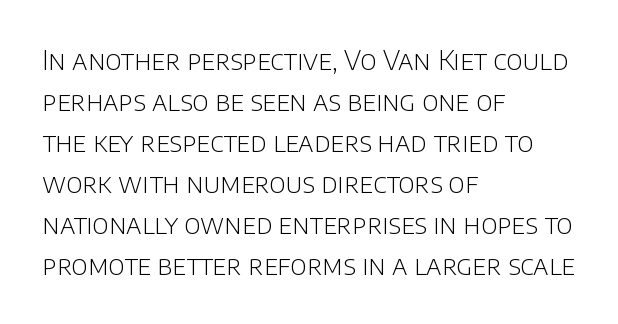
On a weight scale, this lands at 450 or below. The passage shown has conventional tracking throughout. A normal amount of white space separates one row of letters from the next. The rag falls on the right side of this text block.
